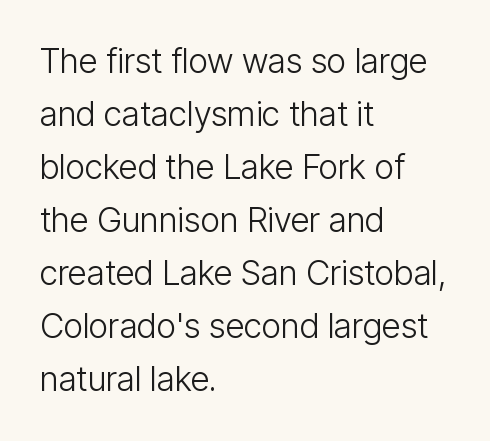
The letters look calm and open, with moderate or lighter stems. The rendering uses natural spacing where letterforms have individual widths. Honestly, the row spacing looks completely unremarkable. Glyph-to-glyph distance matches everyday printed text. Nothing sits at the stroke ends, so this counts as sans-serif. Descenders are the only things crossing below the line.
